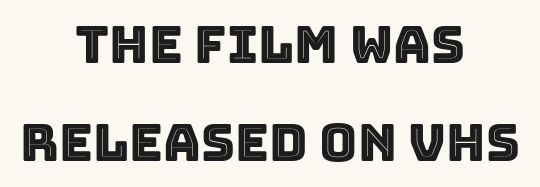
{"italic": "no", "width": "normal", "x_height": "large", "monospaced": "no", "underline": "no", "align": "center", "line_spacing_ratio": 1.88, "letter_spacing": "normal", "letter_spacing_em": 0.0, "glyph_px": 52}
